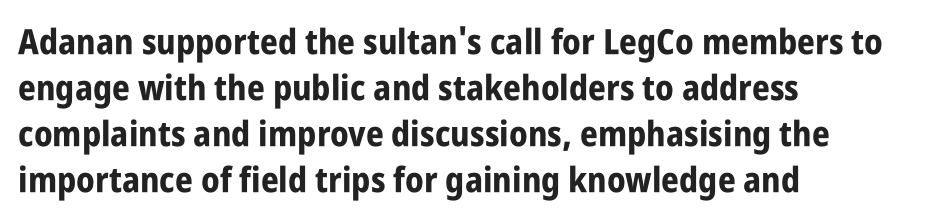
The image shows 35 px bold, condensed sans-serif type, upright; set left-aligned, normal line spacing (1.31x), normal letter spacing, not underlined; low stroke contrast and a large x-height.
